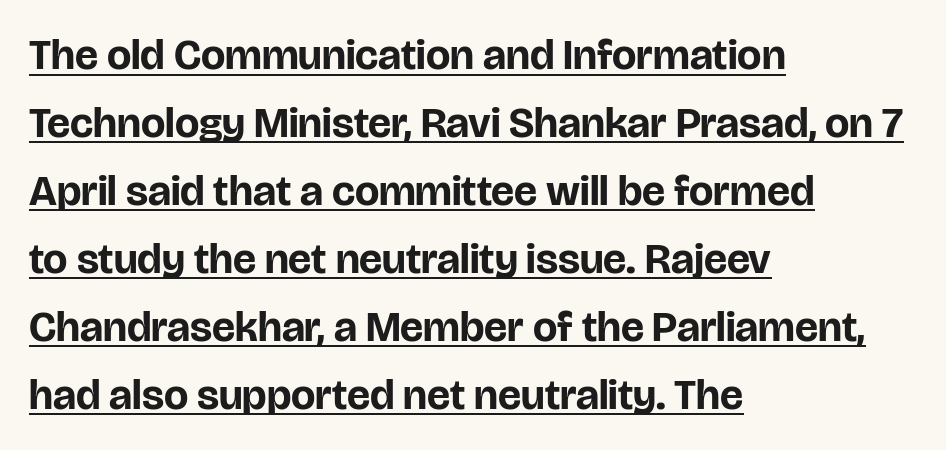
Nobody touched the tracking dial on this one. The face used here is a sans, in the tradition of grotesques and geometrics. The compositor pushed each line to the left boundary. Heft: maximum for text — a bold. This is the regular roman posture of the typeface. Varying glyph widths throughout — classic text-font behaviour.
